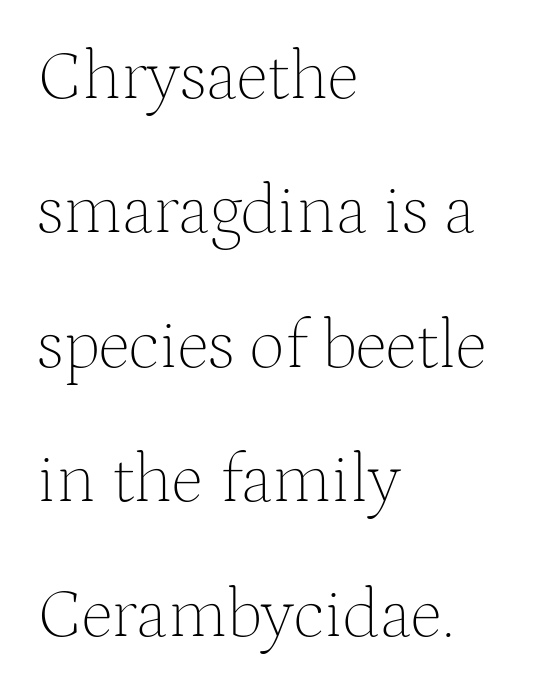
Letter spacing: default. Alignment: flush left. These lines are rendered in a variable-pitch font. Classification — serif. These lines stand farther apart than default settings would place them.
